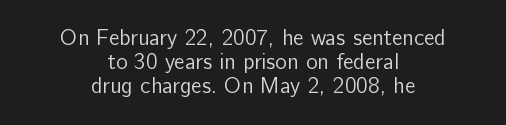
{"italic": "no", "bold": "no", "underline": "no", "align": "center", "line_spacing": "tight", "line_spacing_ratio": 1.09, "letter_spacing": "normal", "letter_spacing_em": 0.0, "glyph_px": 22}
